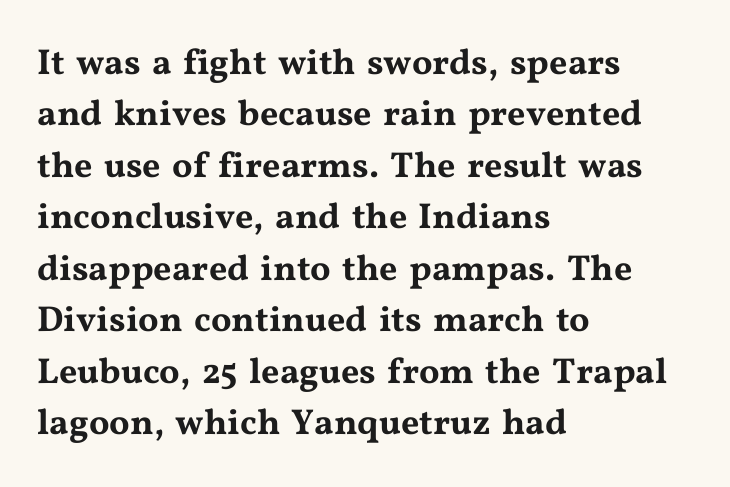
Nobody drew a line under any word here. Evenly set lines give the paragraph a standard silhouette. Caption: standard tracking, unaltered. The rendering uses natural spacing where letterforms have individual widths.
